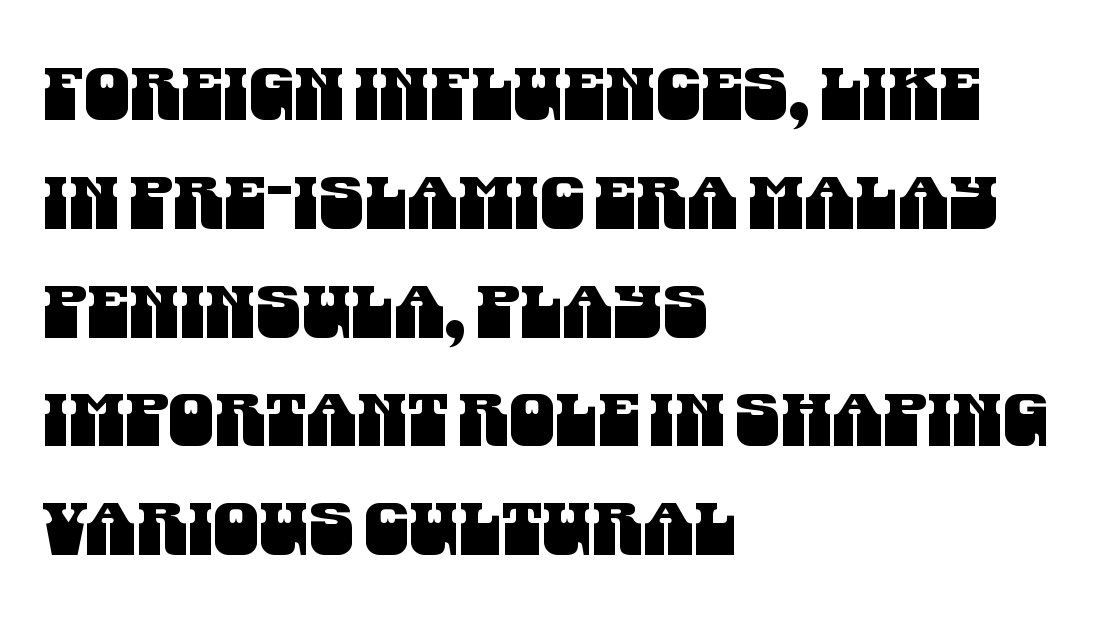
The image shows 73 px condensed sans-serif type; set left-aligned, normal line spacing (1.49x), normal letter spacing, not underlined; medium stroke contrast and a large x-height.
